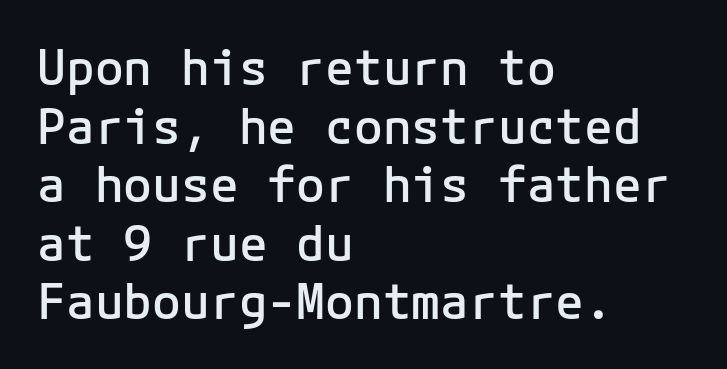
There is no visible air inserted between adjacent glyphs. Type style note: lacks serifs. Designer's note — italics off, roman on. Each row of text sits above clean, open space.
